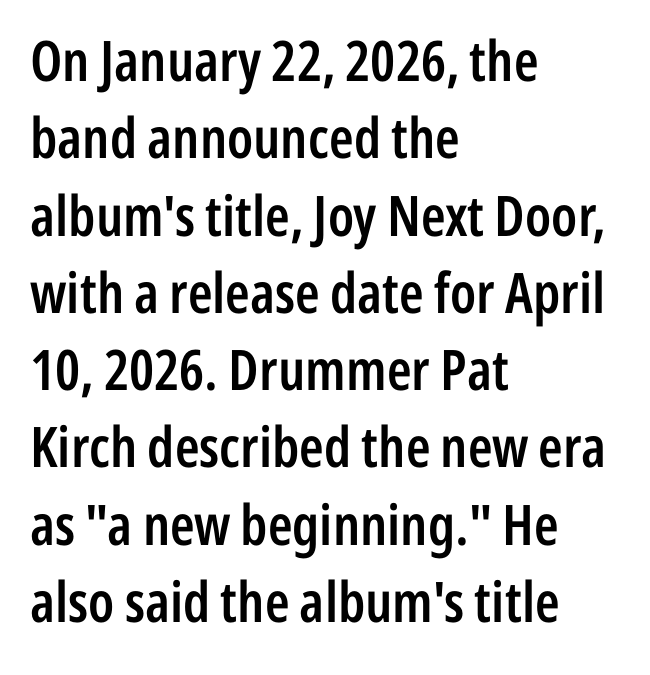
Q: Is the text bold? A: Semi-bold.
Q: Is the text italic (slanted)? A: No, it is upright.
Q: Is the typeface a serif or a sans-serif typeface? A: Sans-serif.
Q: Is the text underlined? A: No.
Q: How is the paragraph aligned? A: Left-aligned.
Q: Is the spacing between letters normal or unusually wide? A: Normal.
Q: Is the spacing between lines tight, normal or loose? A: Normal.
Q: Width (condensed, normal, or wide)? A: Condensed.
Q: Stroke contrast? A: Low.
Q: x-height? A: Medium.
Q: Monospaced? A: No.
